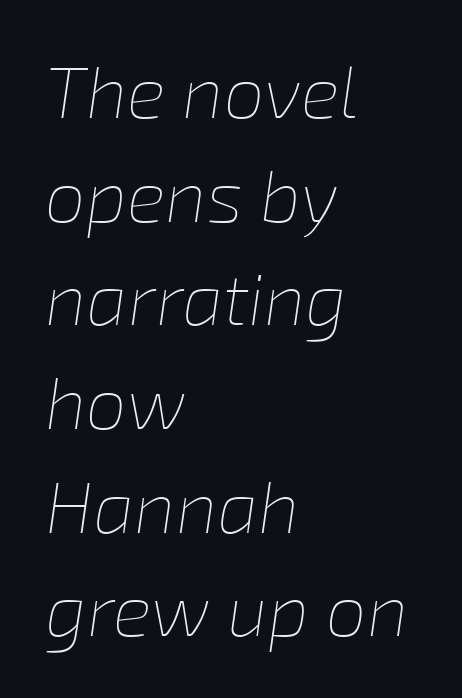
This rendering uses left alignment, leaving the right contour irregular. These lines were composed using italics. Characters follow at the spacing the type designer built in. No chunkiness to these letters — they're not bold. Summary of vertical rhythm: regular, with standard interline spacing.
